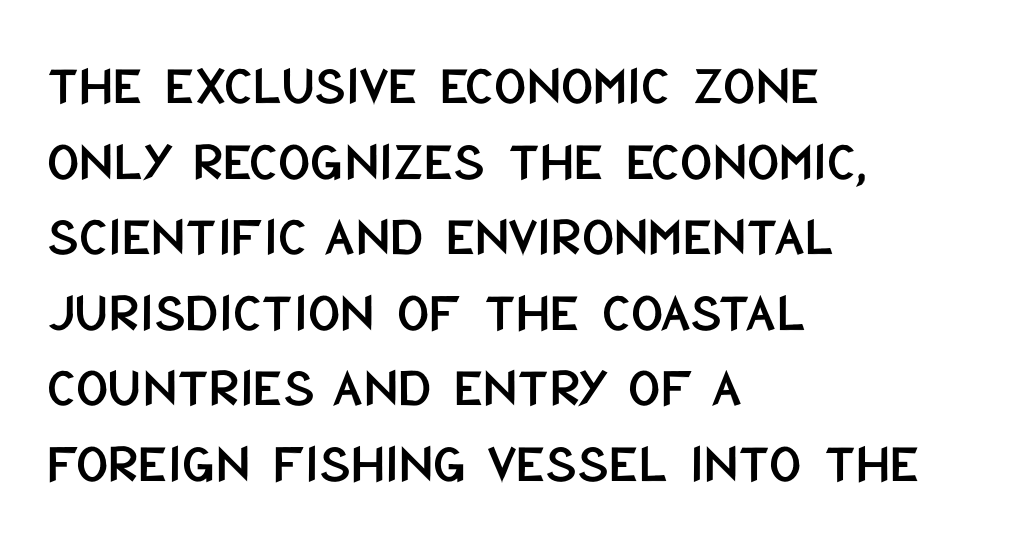
Anything drawn beneath the words? Only blank space. Quick note: interline space is typical. Nothing unusual about the tracking: characters are spaced as the font intends. Grotesque or geometric, the face here clearly has no serifs. Proportional: the letters do not fall into vertical columns.
